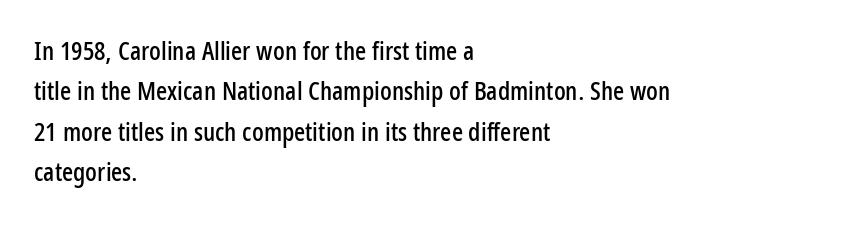
{"italic": "no", "underline": "no", "align": "left", "line_spacing": "normal", "line_spacing_ratio": 1.55, "letter_spacing": "normal", "letter_spacing_em": 0.0, "glyph_px": 26}
